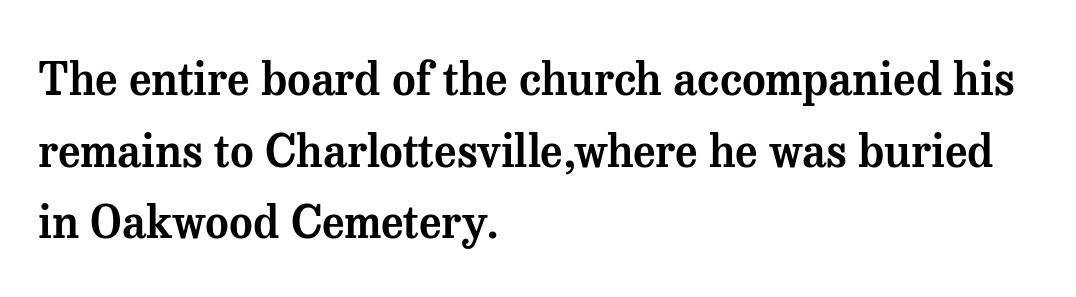
The image shows 45 px serif type, upright; set left-aligned, normal line spacing (1.59x), normal letter spacing, not underlined; medium stroke contrast and a medium x-height.
